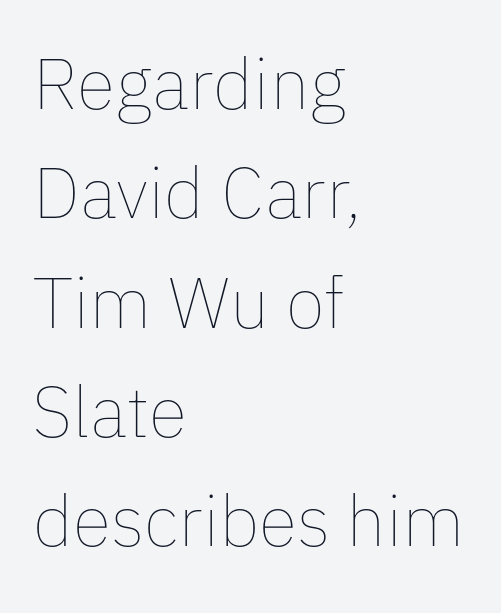
Nope, not italic — everything's standing straight. Each line starts at the same left margin while the right side varies. Horizontal bands of white between lines are of average thickness. You could call the tracking neutral — neither tight nor loose.
